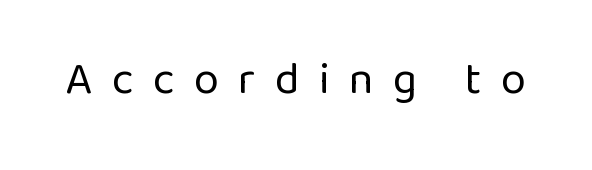
The image shows 45 px regular-weight sans-serif type, upright; set unusually wide letter spacing (+0.43 em), not underlined; low stroke contrast and a medium x-height.
